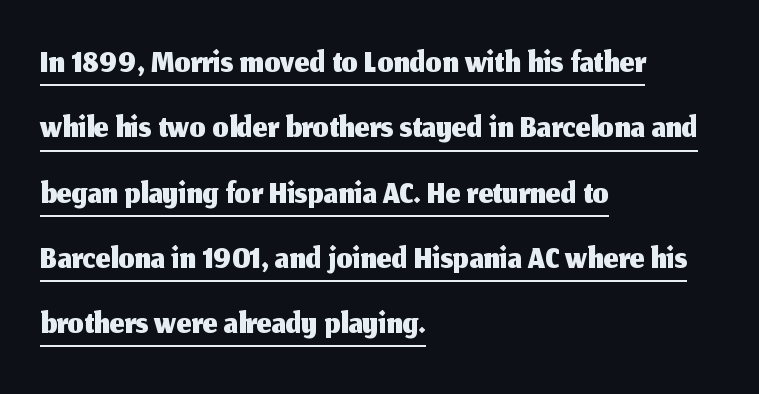
The image shows 51 px sans-serif type, upright; set left-aligned, normal line spacing (1.28x), normal letter spacing, underlined; medium stroke contrast and a medium x-height.
